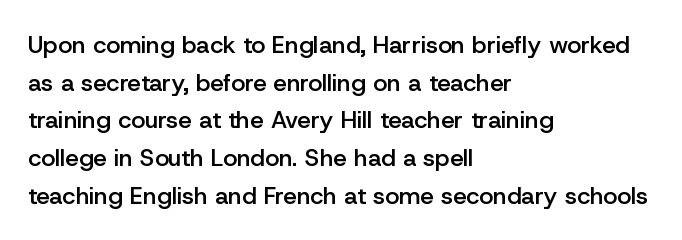
The image shows 24 px text type, upright; set left-aligned, normal line spacing (1.57x), normal letter spacing, not underlined.
